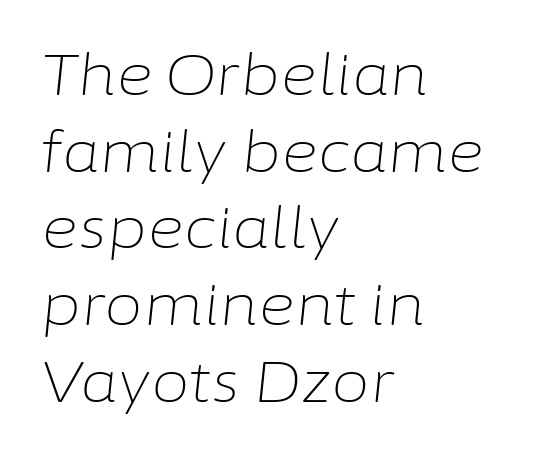
Q: Is the text bold? A: No.
Q: Is the text italic (slanted)? A: Yes, it leans right by about 6 degrees.
Q: Is the text underlined? A: No.
Q: How is the paragraph aligned? A: Left-aligned.
Q: Is the spacing between letters normal or unusually wide? A: Normal.
Q: Is the spacing between lines tight, normal or loose? A: Normal.
Q: Width (condensed, normal, or wide)? A: Normal.
Q: Stroke contrast? A: Low.
Q: x-height? A: Medium.
Q: Monospaced? A: No.
